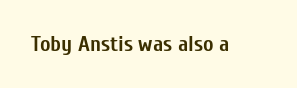
Short note: letters normally spaced. Words float on clear page, feet unadorned. The letters stand upright; this is a roman face. Heavy, bold letterforms.
